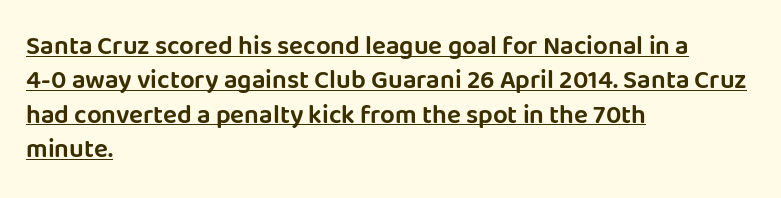
Characters follow at the spacing the type designer built in. The font's upright variant was chosen for this text. Short and long lines alike share a common starting point at left. Regarding leading, the lines here are spaced in the standard way. Check the space under the baseline: a stroke is drawn there.
